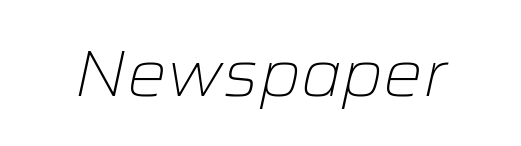
Q: Is the text bold? A: No.
Q: Is the text italic (slanted)? A: Yes, it leans right by about 12 degrees.
Q: Is the text underlined? A: No.
Q: Is the spacing between letters normal or unusually wide? A: Normal.
Q: Width (condensed, normal, or wide)? A: Normal.
Q: Stroke contrast? A: Low.
Q: x-height? A: Medium.
Q: Monospaced? A: No.
